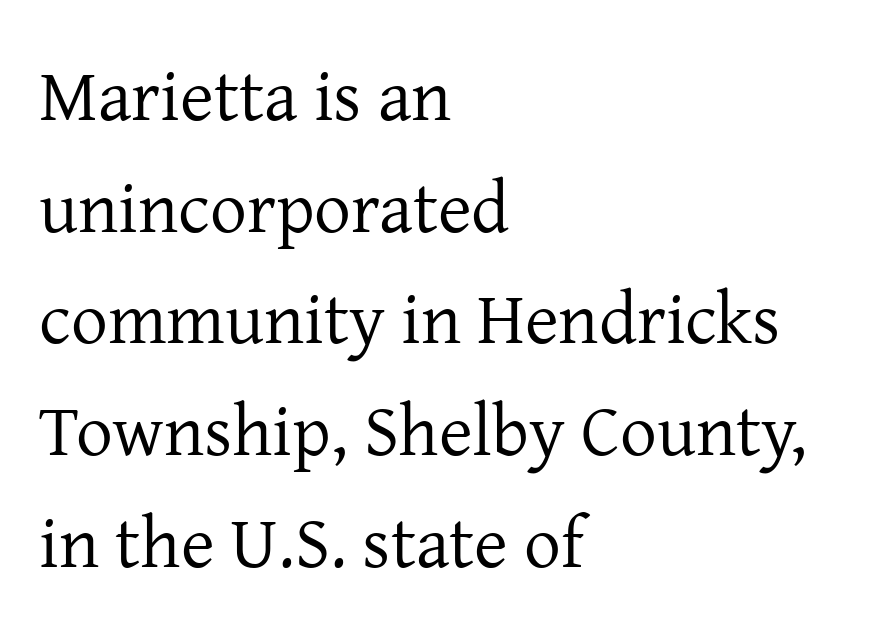
Q: Is the text bold? A: No.
Q: Is the text italic (slanted)? A: No, it is upright.
Q: Is the typeface a serif or a sans-serif typeface? A: Serif.
Q: Is the text underlined? A: No.
Q: How is the paragraph aligned? A: Left-aligned.
Q: Is the spacing between letters normal or unusually wide? A: Normal.
Q: Is the spacing between lines tight, normal or loose? A: Normal.
Q: Width (condensed, normal, or wide)? A: Normal.
Q: Stroke contrast? A: Low.
Q: x-height? A: Medium.
Q: Monospaced? A: No.
